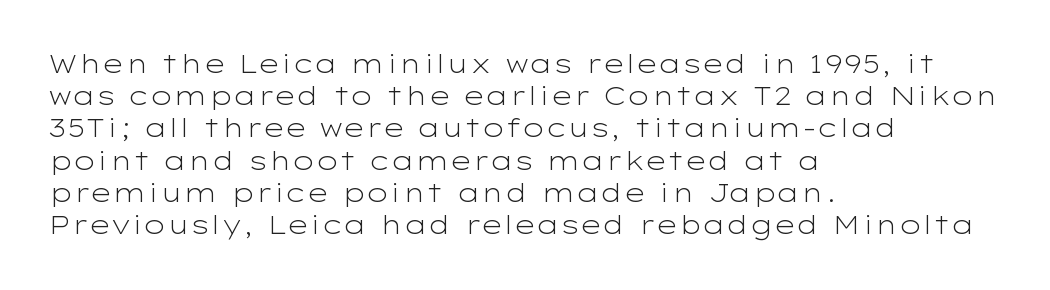
Q: Is the text bold? A: No.
Q: Is the text italic (slanted)? A: No, it is upright.
Q: Is the text underlined? A: No.
Q: How is the paragraph aligned? A: Left-aligned.
Q: Is the spacing between letters normal or unusually wide? A: Normal.
Q: Is the spacing between lines tight, normal or loose? A: Normal.
